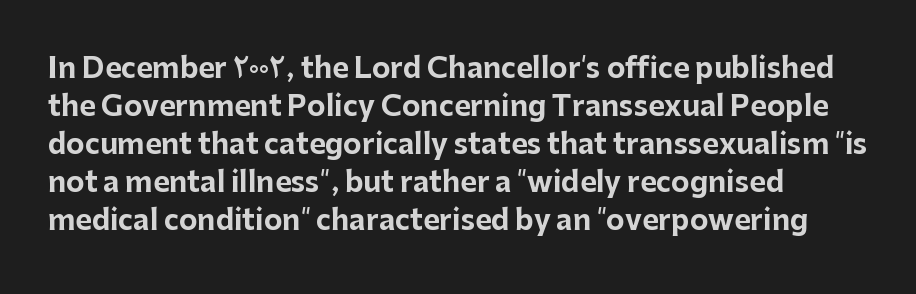
The image shows 28 px bold sans-serif type, upright; set left-aligned, normal line spacing (1.36x), normal letter spacing, not underlined; low stroke contrast and a medium x-height.
